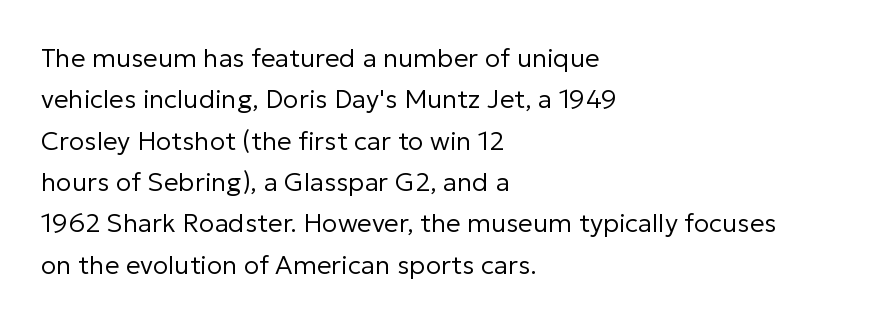
Q: Is the text bold? A: No.
Q: Is the text italic (slanted)? A: No, it is upright.
Q: Is the text underlined? A: No.
Q: How is the paragraph aligned? A: Left-aligned.
Q: Is the spacing between letters normal or unusually wide? A: Normal.
Q: Is the spacing between lines tight, normal or loose? A: Normal.
